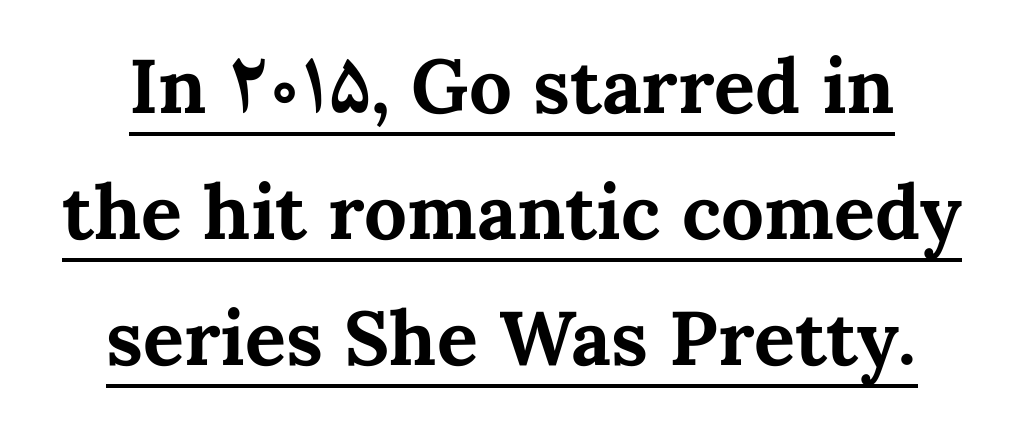
{"italic": "no", "bold": "yes", "weight": "bold", "width": "normal", "stroke_contrast": "medium", "x_height": "medium", "monospaced": "no", "underline": "yes", "align": "center", "line_spacing": "normal", "line_spacing_ratio": 1.66, "letter_spacing": "normal", "letter_spacing_em": 0.0, "glyph_px": 76}
